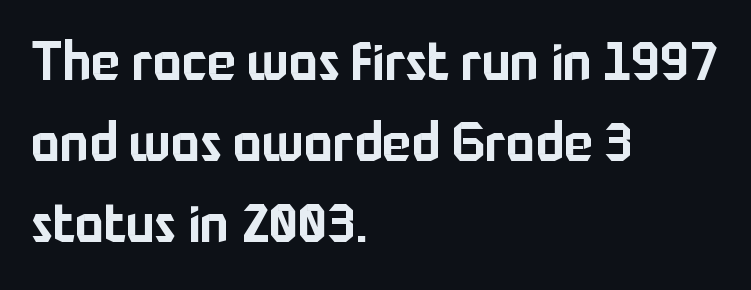
{"serif": "no", "italic": "no", "width": "normal", "stroke_contrast": "low", "x_height": "medium", "monospaced": "no", "underline": "no", "align": "left", "line_spacing": "normal", "line_spacing_ratio": 1.5, "letter_spacing": "normal", "letter_spacing_em": 0.0, "glyph_px": 54}
